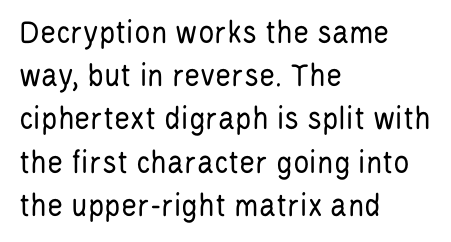
Q: Is the text bold? A: No.
Q: Is the text italic (slanted)? A: No, it is upright.
Q: Is the typeface a serif or a sans-serif typeface? A: Sans-serif.
Q: Is the text underlined? A: No.
Q: How is the paragraph aligned? A: Left-aligned.
Q: Is the spacing between letters normal or unusually wide? A: Normal.
Q: Is the spacing between lines tight, normal or loose? A: Normal.
Q: Width (condensed, normal, or wide)? A: Condensed.
Q: Stroke contrast? A: Low.
Q: x-height? A: Large.
Q: Monospaced? A: No.
